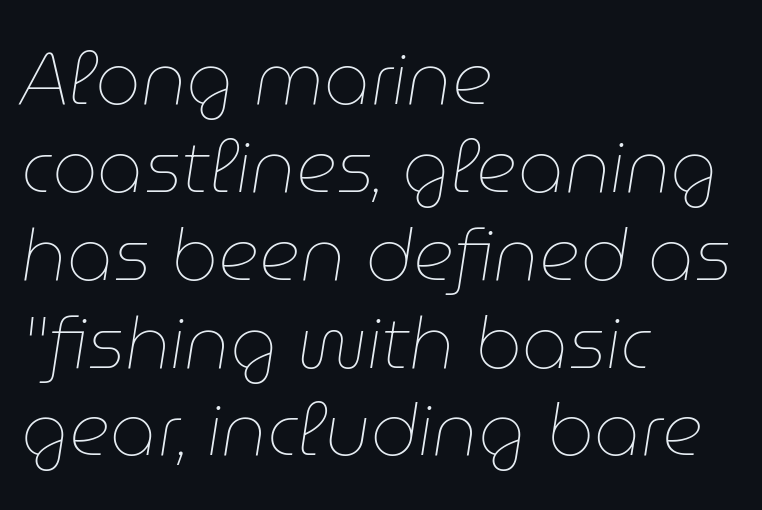
Q: Is the text bold? A: No.
Q: Is the text italic (slanted)? A: Yes, it leans right by about 9 degrees.
Q: Is the text underlined? A: No.
Q: How is the paragraph aligned? A: Left-aligned.
Q: Is the spacing between letters normal or unusually wide? A: Normal.
Q: Width (condensed, normal, or wide)? A: Normal.
Q: Stroke contrast? A: Low.
Q: x-height? A: Medium.
Q: Monospaced? A: No.
